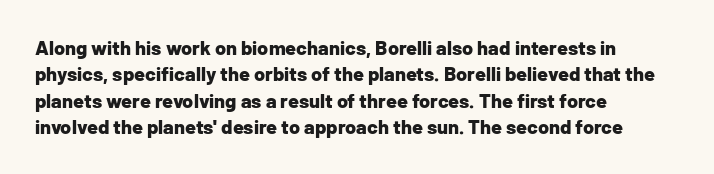
Q: Is the text bold? A: Yes.
Q: Is the text italic (slanted)? A: No, it is upright.
Q: Is the text underlined? A: No.
Q: How is the paragraph aligned? A: Left-aligned.
Q: Is the spacing between letters normal or unusually wide? A: Normal.
Q: Is the spacing between lines tight, normal or loose? A: Normal.
